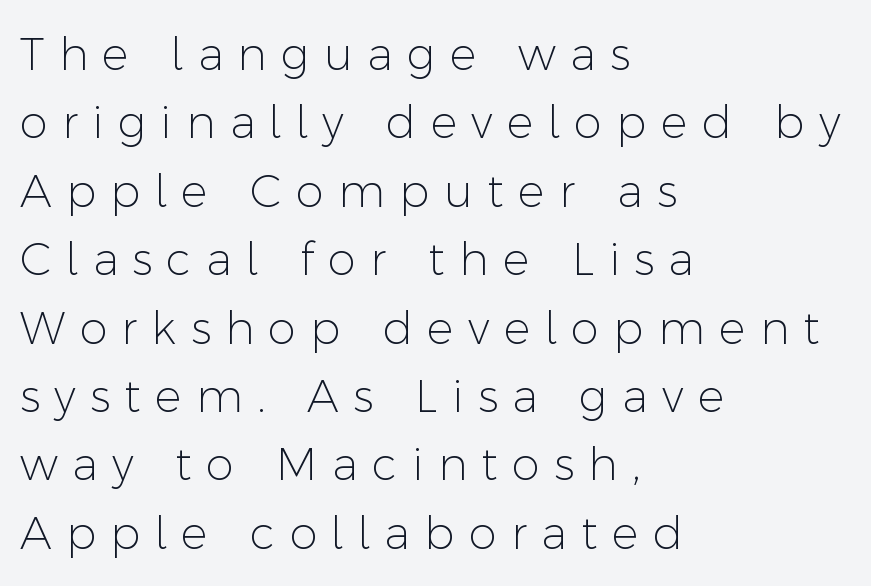
The image shows 45 px light sans-serif type, upright; set left-aligned, normal line spacing (1.52x), unusually wide letter spacing (+0.32 em), not underlined; low stroke contrast and a medium x-height.
